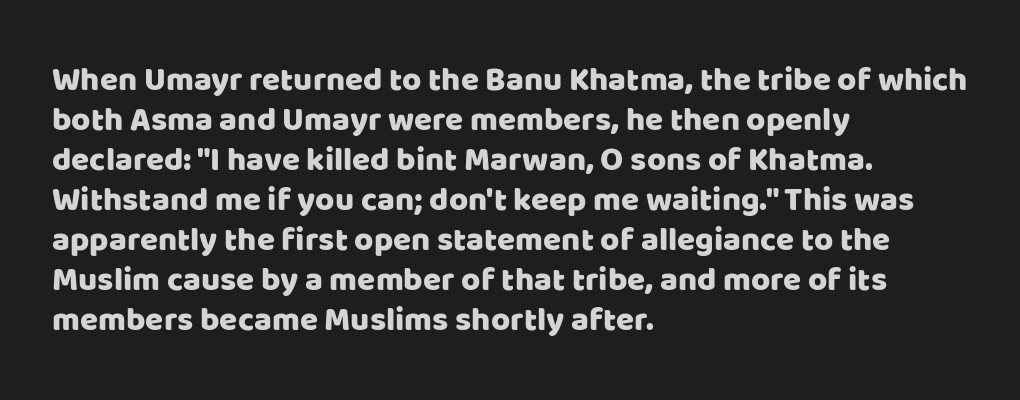
The lines in this sample share a left origin and differ only in where they stop. The passage shown is not underscored anywhere. Varying glyph widths throughout — classic text-font behaviour. The specimen reads as upright at a glance.
